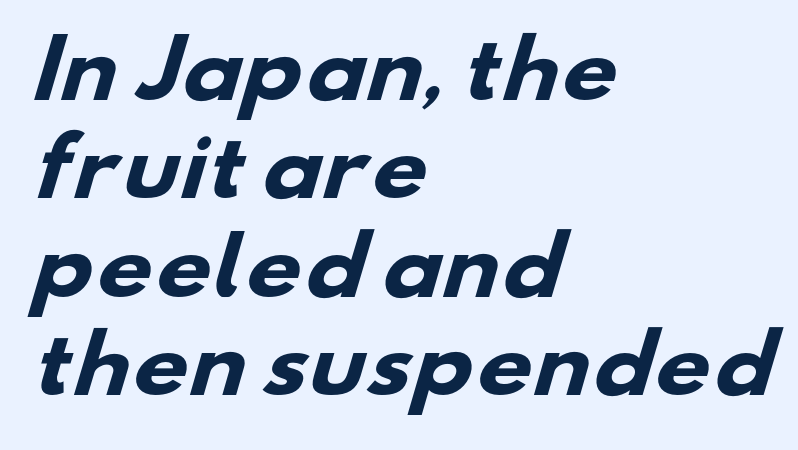
The image shows 78 px heavy, wide sans-serif type; set left-aligned, normal line spacing (1.26x), normal letter spacing, not underlined; low stroke contrast and a small x-height.
